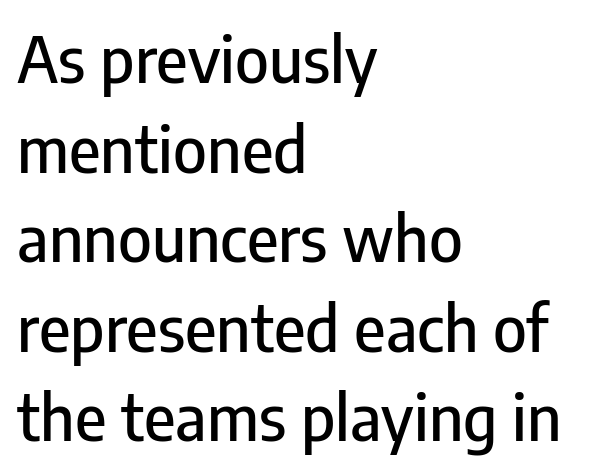
Standard letterfit; no display-style spreading of the glyphs. The letters stand straight up with perfectly vertical stems. Check the space under the baseline: it is left empty. Leftover space on each line is placed entirely after the last word. The glyphs in this specimen are sans serif.
